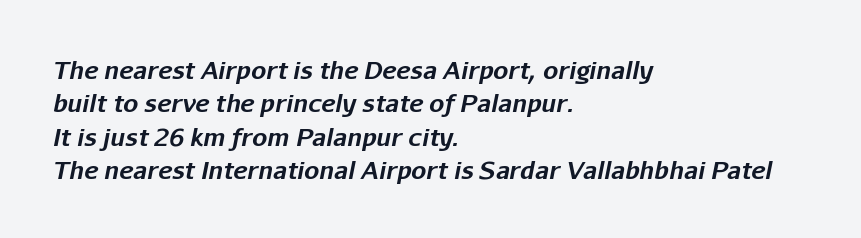
The image shows 24 px bold type, italic (leaning right); set left-aligned, normal line spacing (1.39x), normal letter spacing, not underlined.
